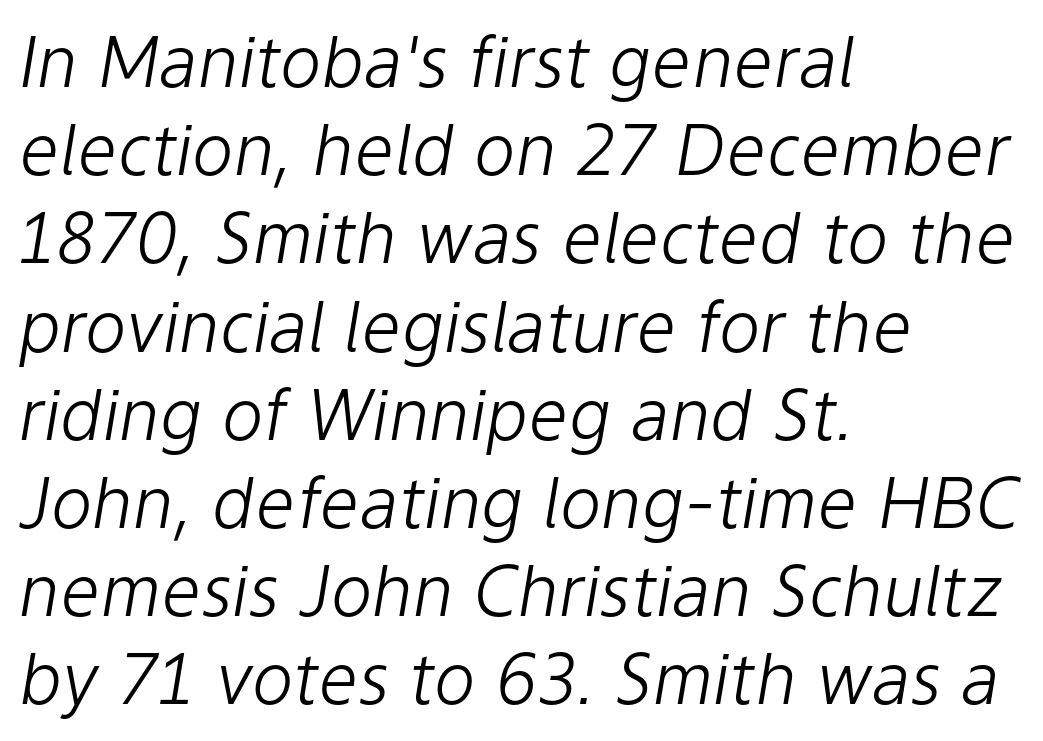
The image shows 70 px light type, italic (leaning right); set left-aligned, normal line spacing (1.26x), normal letter spacing, not underlined; low stroke contrast and a medium x-height.
